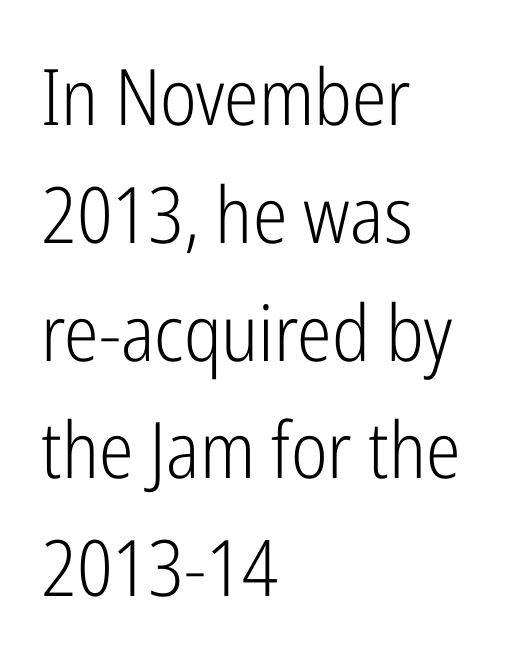
{"serif": "no", "italic": "no", "bold": "no", "weight": "light", "width": "condensed", "stroke_contrast": "low", "x_height": "medium", "monospaced": "no", "underline": "no", "align": "left", "line_spacing": "normal", "line_spacing_ratio": 1.51, "letter_spacing": "normal", "letter_spacing_em": 0.0, "glyph_px": 78}
